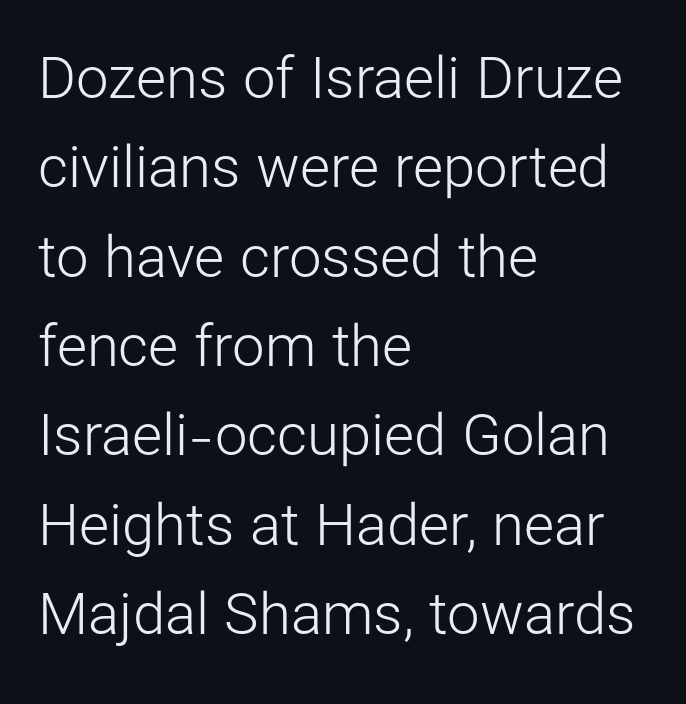
The image shows 58 px light sans-serif type, upright; set left-aligned, normal line spacing (1.54x), normal letter spacing, not underlined; low stroke contrast and a medium x-height.
